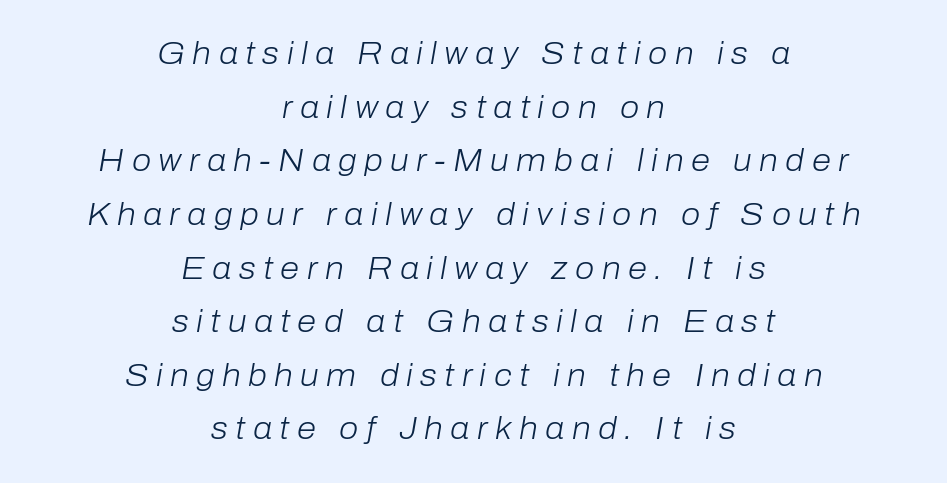
Underlining? Definitely not there. The setting favours the middle, as headings and verse often do. The glyphs look as if they've been sheared to an angle. A typesetter would call this proportional, since set widths differ per character. Does extra space separate the letters? Yes, quite a lot of it.
